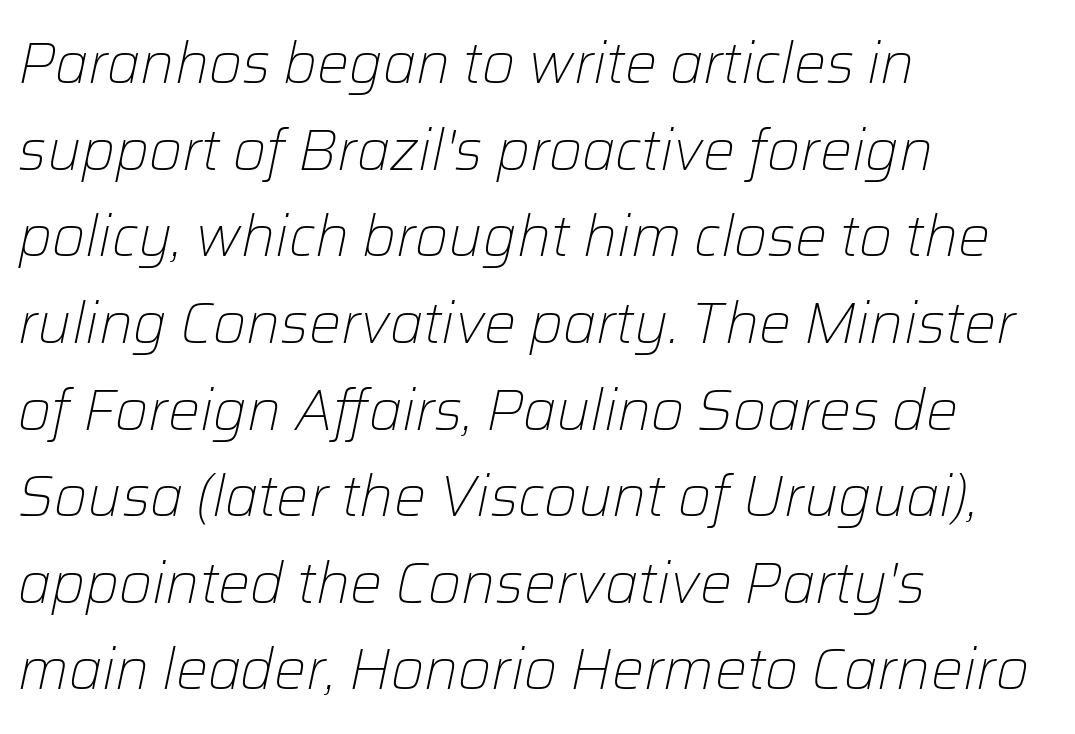
The image shows 57 px light type, italic (leaning right); set left-aligned, normal line spacing (1.52x), normal letter spacing, not underlined; low stroke contrast and a medium x-height.
